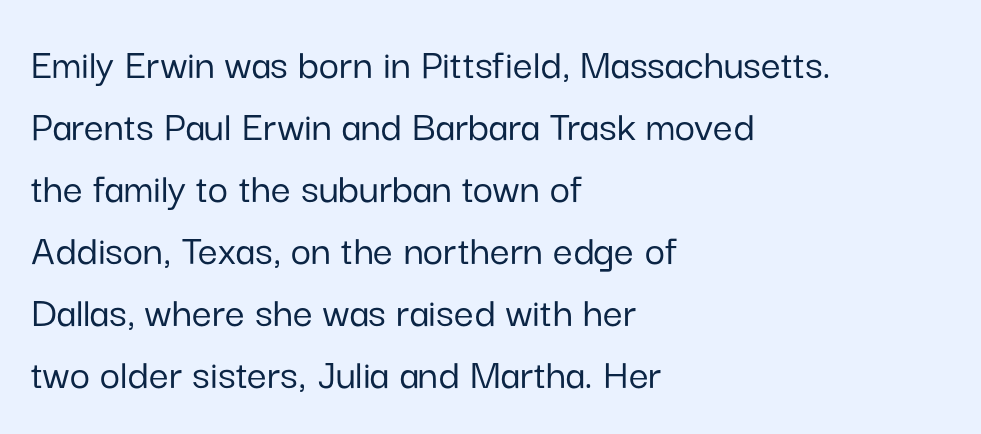
{"serif": "no", "italic": "no", "width": "normal", "stroke_contrast": "low", "x_height": "medium", "monospaced": "no", "underline": "no", "align": "left", "line_spacing": "normal", "line_spacing_ratio": 1.41, "letter_spacing": "normal", "letter_spacing_em": 0.0, "glyph_px": 44}
